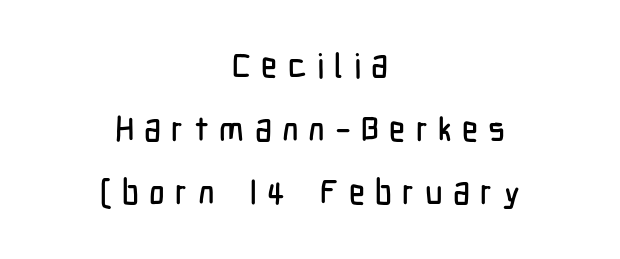
The image shows 34 px condensed sans-serif type, upright; set centered, line spacing 1.87x, unusually wide letter spacing (+0.3 em), not underlined; low stroke contrast and a medium x-height.
